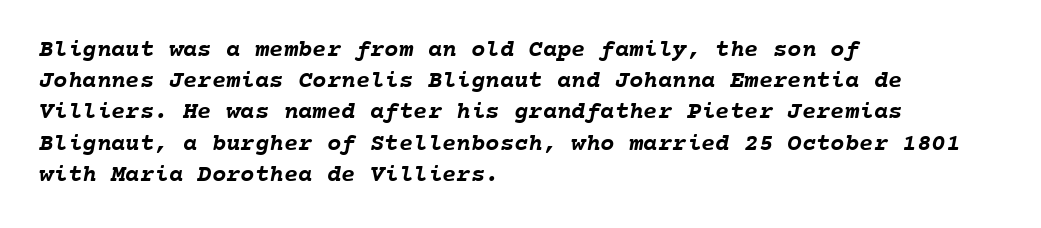
Q: Is the text bold? A: Yes.
Q: Is the text underlined? A: No.
Q: How is the paragraph aligned? A: Left-aligned.
Q: Is the spacing between letters normal or unusually wide? A: Normal.
Q: Is the spacing between lines tight, normal or loose? A: Normal.
